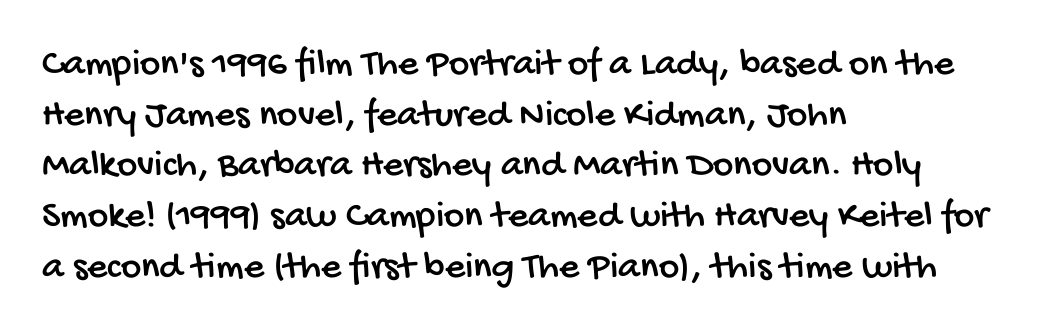
Q: Is the typeface a serif or a sans-serif typeface? A: Sans-serif.
Q: Is the text underlined? A: No.
Q: How is the paragraph aligned? A: Left-aligned.
Q: Is the spacing between letters normal or unusually wide? A: Normal.
Q: Is the spacing between lines tight, normal or loose? A: Normal.
Q: Width (condensed, normal, or wide)? A: Condensed.
Q: Stroke contrast? A: Low.
Q: x-height? A: Large.
Q: Monospaced? A: No.
